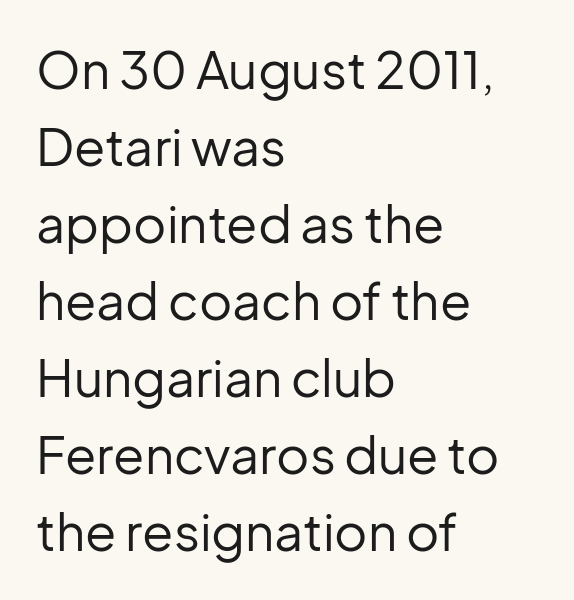
Q: Is the text bold? A: No.
Q: Is the text italic (slanted)? A: No, it is upright.
Q: Is the typeface a serif or a sans-serif typeface? A: Sans-serif.
Q: Is the text underlined? A: No.
Q: How is the paragraph aligned? A: Left-aligned.
Q: Is the spacing between letters normal or unusually wide? A: Normal.
Q: Is the spacing between lines tight, normal or loose? A: Normal.
Q: Width (condensed, normal, or wide)? A: Normal.
Q: Stroke contrast? A: Low.
Q: x-height? A: Medium.
Q: Monospaced? A: No.
